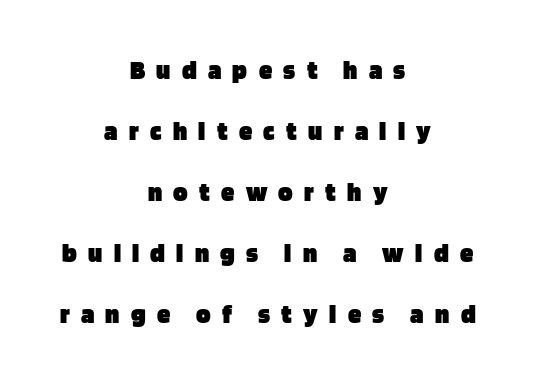
Q: Is the text bold? A: Yes.
Q: Is the text italic (slanted)? A: No, it is upright.
Q: Is the text underlined? A: No.
Q: How is the paragraph aligned? A: Centered.
Q: Is the spacing between letters normal or unusually wide? A: Unusually wide.
Q: Is the spacing between lines tight, normal or loose? A: Loose.
